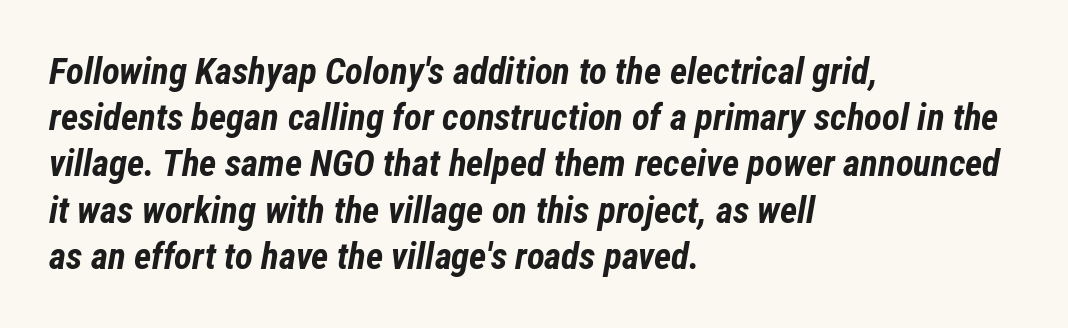
Q: Is the text bold? A: Yes.
Q: Is the text italic (slanted)? A: Yes, it leans right by about 12 degrees.
Q: Is the text underlined? A: No.
Q: How is the paragraph aligned? A: Left-aligned.
Q: Is the spacing between letters normal or unusually wide? A: Normal.
Q: Is the spacing between lines tight, normal or loose? A: Normal.
Q: Width (condensed, normal, or wide)? A: Condensed.
Q: Stroke contrast? A: Low.
Q: x-height? A: Medium.
Q: Monospaced? A: No.
